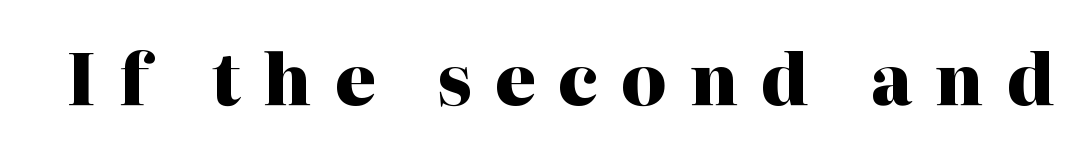
The image shows 70 px heavy serif type, upright; set unusually wide letter spacing (+0.33 em), not underlined; high stroke contrast and a medium x-height.
